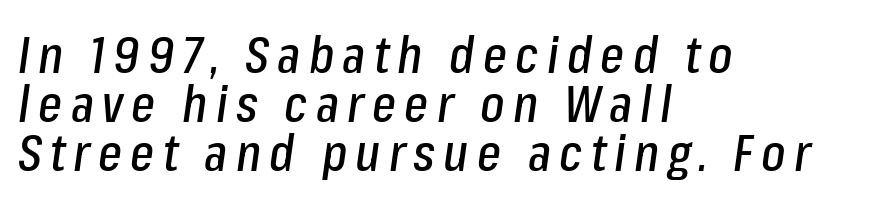
The lines in this sample share a left origin and differ only in where they stop. The zone under the glyphs is completely vacant. Note the varied advance widths — an 'i' is clearly narrower than an 'm'. Characters are canted at an angle relative to the baseline's perpendicular. You could barely slide anything between these rows.
